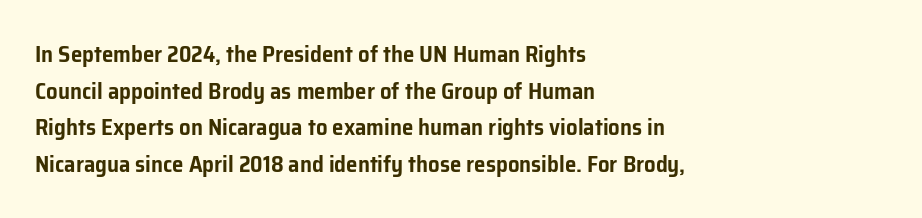
Rendered with straight, roman letterforms. Notice how the passage keeps a crisp vertical edge on the left only. A typesetter would call this leading conventional body-copy spacing. Is the letter spacing exaggerated? No — it looks like the ordinary default.
